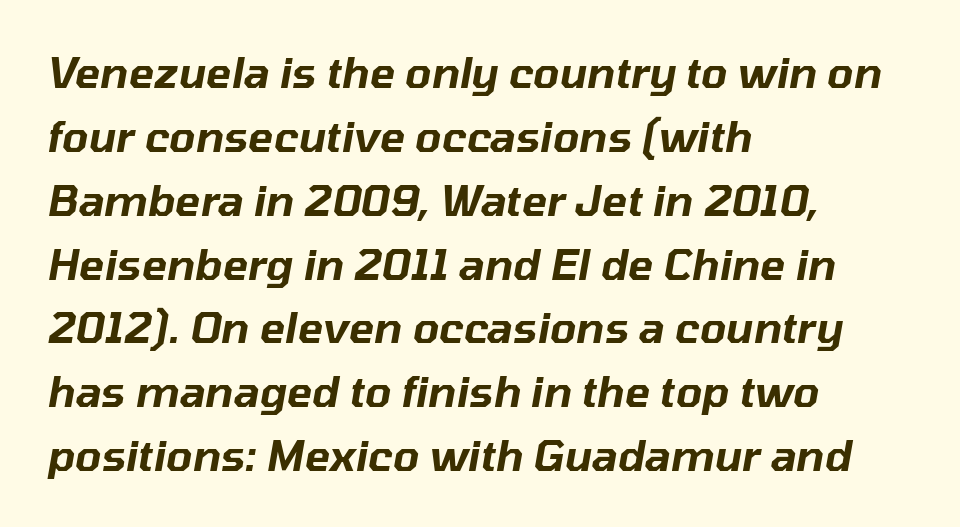
Q: Is the text italic (slanted)? A: Yes, it leans right by about 10 degrees.
Q: Is the text underlined? A: No.
Q: How is the paragraph aligned? A: Left-aligned.
Q: Is the spacing between letters normal or unusually wide? A: Normal.
Q: Is the spacing between lines tight, normal or loose? A: Normal.
Q: Width (condensed, normal, or wide)? A: Normal.
Q: Stroke contrast? A: Low.
Q: x-height? A: Medium.
Q: Monospaced? A: No.
